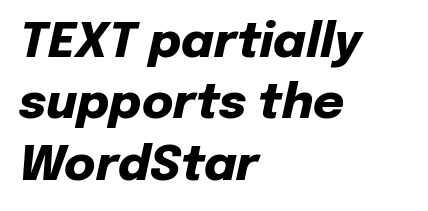
{"italic": "yes", "lean": "right", "slant_degrees": 12, "bold": "yes", "weight": "heavy", "width": "normal", "stroke_contrast": "low", "x_height": "medium", "monospaced": "no", "underline": "no", "align": "left", "line_spacing": "normal", "line_spacing_ratio": 1.28, "letter_spacing": "normal", "letter_spacing_em": 0.0, "glyph_px": 48}
